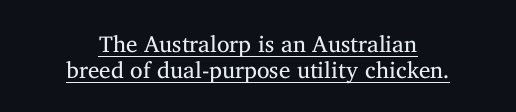
{"italic": "no", "bold": "no", "underline": "yes", "align": "center", "line_spacing": "tight", "line_spacing_ratio": 1.11, "letter_spacing": "normal", "letter_spacing_em": 0.0, "glyph_px": 23}
